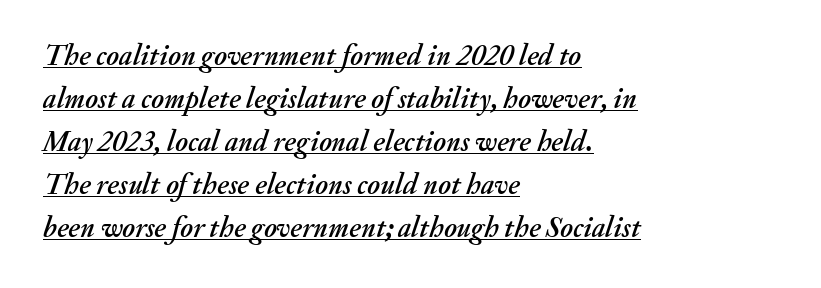
Compared with typical paragraphs, the rows here are spaced about the same. Honestly, the underline is the first thing you notice here. This rendering uses left alignment, leaving the right contour irregular. In terms of posture, this sample is oblique. Note the varied advance widths — an 'i' is clearly narrower than an 'm'. Nobody touched the tracking dial on this one.
